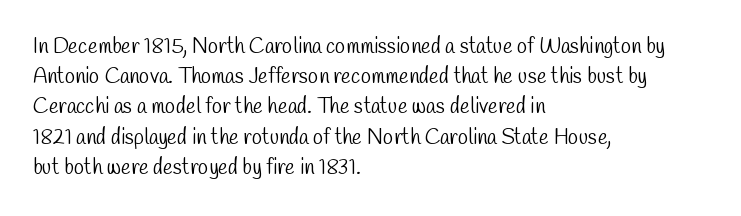
Q: Is the text bold? A: No.
Q: Is the text underlined? A: No.
Q: How is the paragraph aligned? A: Left-aligned.
Q: Is the spacing between letters normal or unusually wide? A: Normal.
Q: Is the spacing between lines tight, normal or loose? A: Normal.
